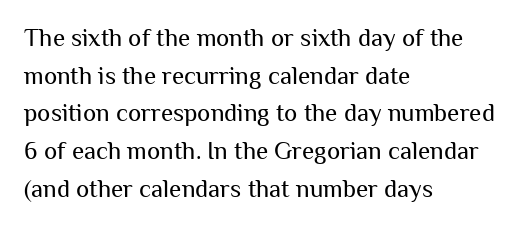
The face used here is rendered with its standard letterfit. Just letters on the line, the space beneath them empty. Caption: face not bold, strokes unweighted. Line spacing here is normal.
